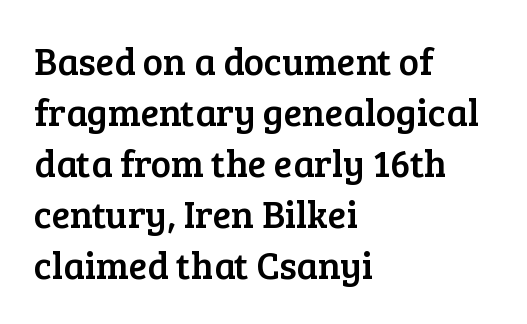
The image shows 38 px serif type, upright; set left-aligned, normal line spacing (1.34x), normal letter spacing, not underlined; low stroke contrast and a medium x-height.
